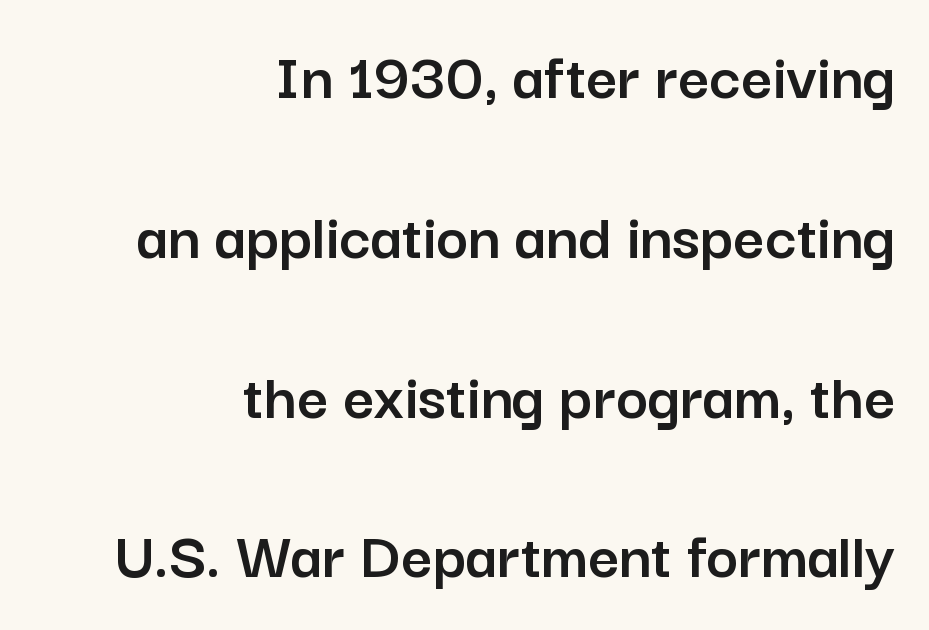
This rendering employs a face without finishing strokes, i.e., a sans-serif. A typesetter would call this leading open, well beyond the default. Casual observation: everything's shoved over to the right. Ordinary non-slanted type is in use. Anything drawn beneath the words? Only blank space.
